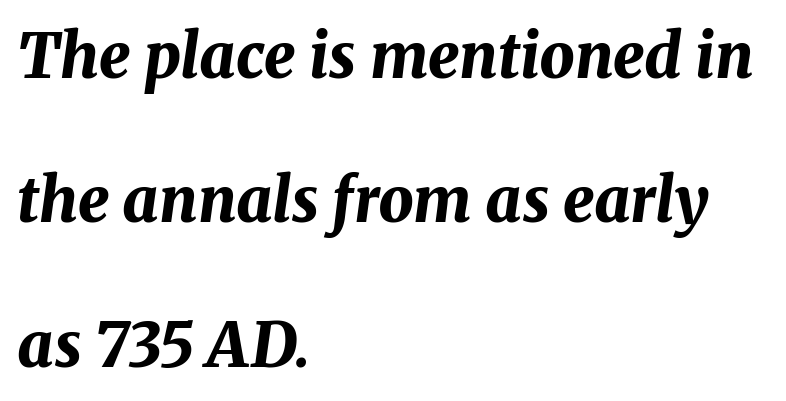
The image shows 62 px bold type, italic (leaning right); set left-aligned, loose line spacing (2.33x), normal letter spacing, not underlined; medium stroke contrast and a medium x-height.
